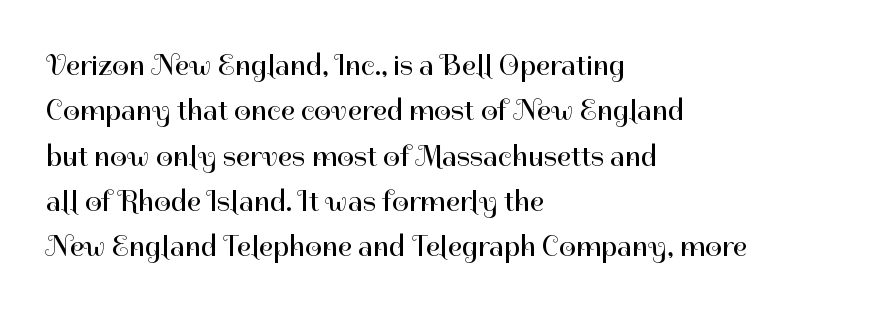
Think standard paragraph weight, or any step lighter than that. To sum up the face: it is a sans, with no serifs. The compositor pushed each line to the left boundary. Ordinary non-slanted type is in use.
